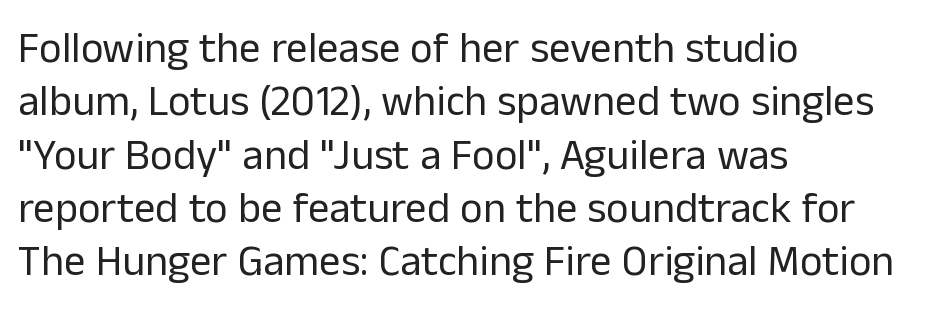
Only glyphs here, with clear space below each row. A sans-serif font was chosen for this passage. What stands out about the letter spacing? Nothing — it is the standard amount. On a weight scale, this lands at 450 or below. If you drew a ruler down the left edge, every line would touch it. Spacing verdict: proportional, widths tailored to each character.
